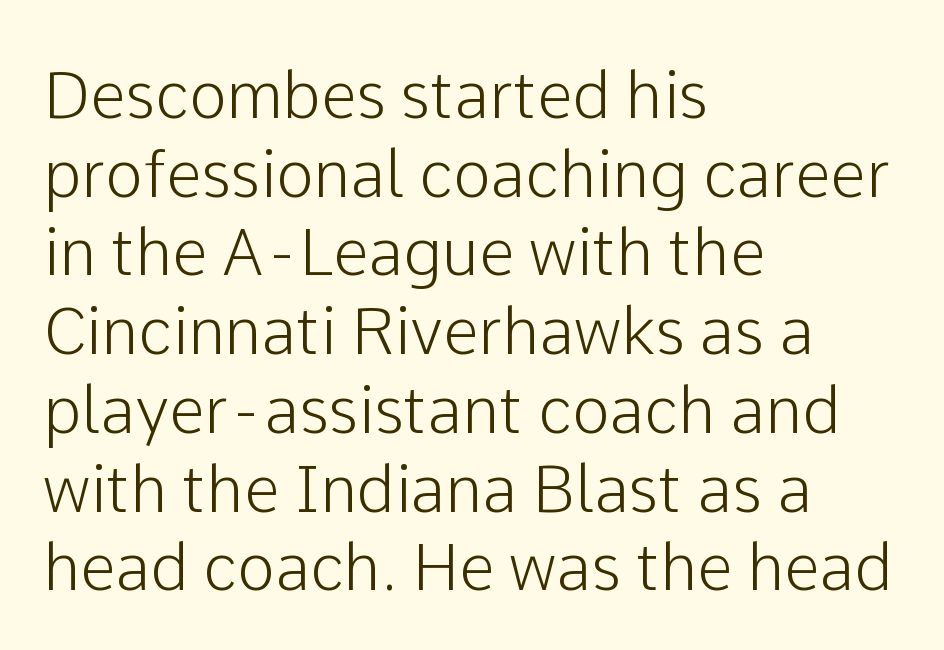
{"serif": "no", "italic": "no", "width": "normal", "stroke_contrast": "low", "x_height": "medium", "monospaced": "no", "underline": "no", "align": "left", "line_spacing_ratio": 1.23, "letter_spacing": "normal", "letter_spacing_em": 0.0, "glyph_px": 64}
